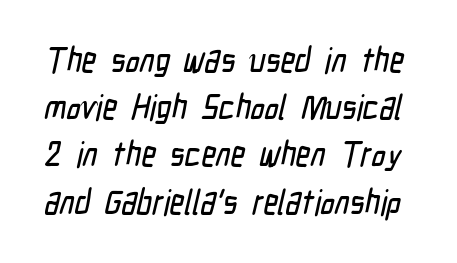
{"serif": "no", "width": "condensed", "stroke_contrast": "low", "x_height": "medium", "monospaced": "no", "underline": "no", "line_spacing": "normal", "line_spacing_ratio": 1.35, "letter_spacing": "normal", "letter_spacing_em": 0.0, "glyph_px": 35}
